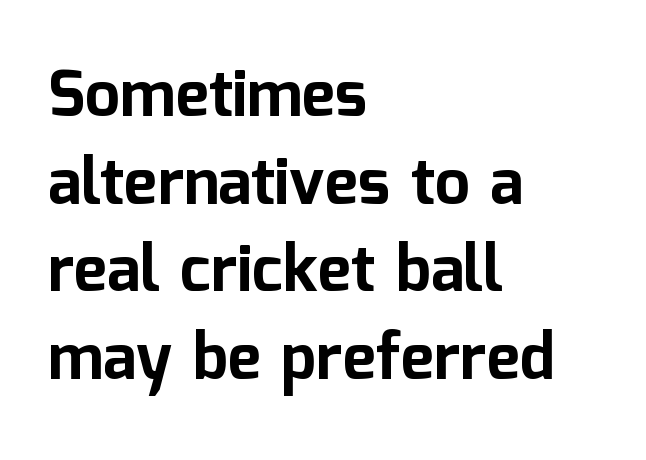
These lines were composed using upright roman letters. Think of a printed novel: that variable character pitch is what you see here. Nope, no serifs anywhere on these letters. The lines in this sample share a left origin and differ only in where they stop.
